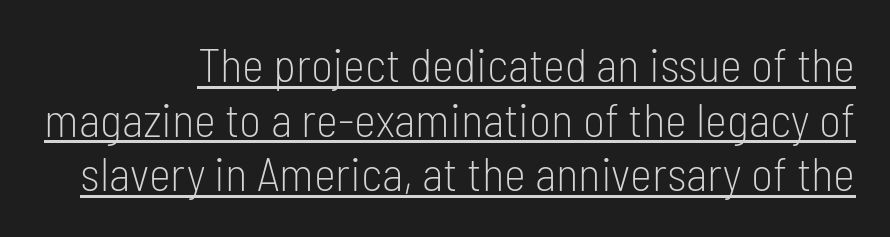
{"serif": "no", "italic": "no", "bold": "no", "weight": "light", "width": "condensed", "stroke_contrast": "low", "x_height": "medium", "monospaced": "no", "underline": "yes", "line_spacing_ratio": 1.16, "letter_spacing": "normal", "letter_spacing_em": 0.0, "glyph_px": 47}
